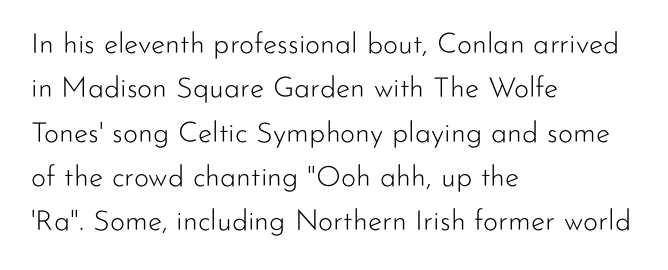
{"serif": "no", "italic": "no", "bold": "no", "weight": "light", "width": "normal", "stroke_contrast": "low", "x_height": "small", "monospaced": "no", "underline": "no", "align": "left", "line_spacing": "normal", "line_spacing_ratio": 1.53, "letter_spacing": "normal", "letter_spacing_em": 0.0, "glyph_px": 29}
